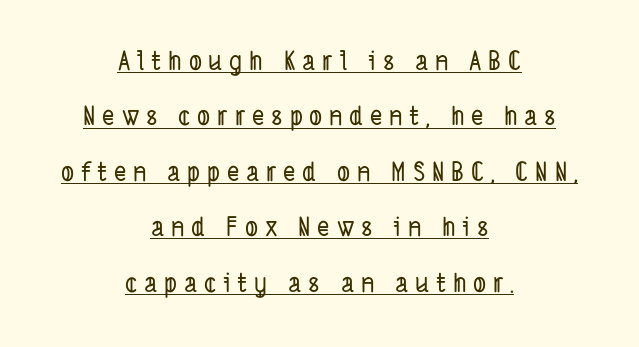
The image shows 26 px text type; set centered, loose line spacing (2.13x), unusually wide letter spacing (+0.26 em), underlined.
